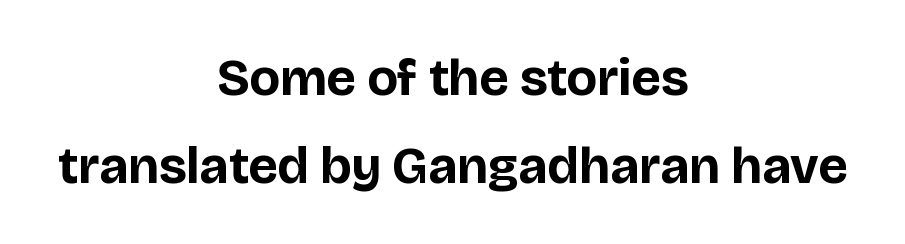
{"serif": "no", "italic": "no", "bold": "yes", "weight": "bold", "width": "normal", "stroke_contrast": "low", "x_height": "large", "monospaced": "no", "underline": "no", "align": "center", "line_spacing": "normal", "line_spacing_ratio": 1.69, "letter_spacing": "normal", "letter_spacing_em": 0.0, "glyph_px": 52}
